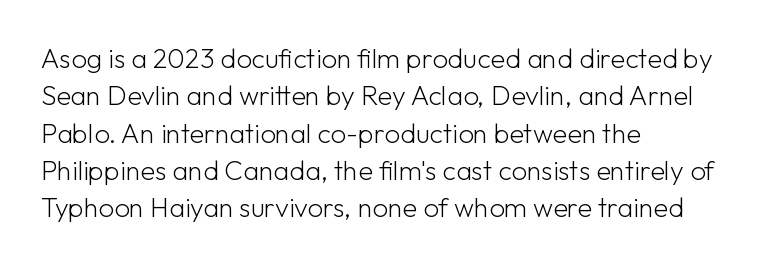
The image shows 27 px text type, upright; set left-aligned, normal line spacing (1.38x), normal letter spacing, not underlined.
